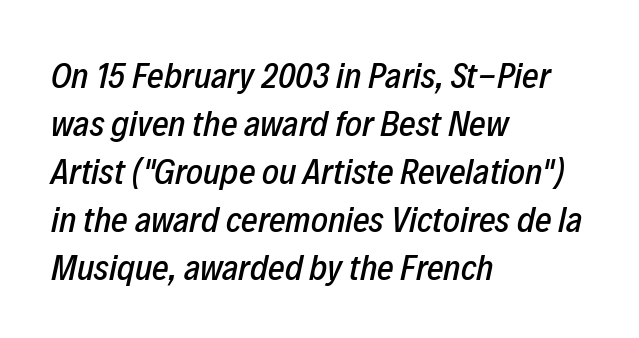
{"italic": "yes", "lean": "right", "slant_degrees": 12, "width": "condensed", "stroke_contrast": "low", "x_height": "medium", "monospaced": "no", "underline": "no", "align": "left", "line_spacing": "normal", "line_spacing_ratio": 1.33, "letter_spacing": "normal", "letter_spacing_em": 0.0, "glyph_px": 36}
